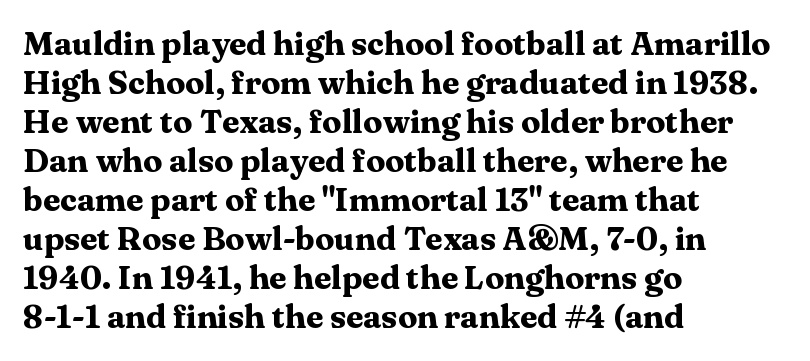
Q: Is the text bold? A: Yes.
Q: Is the text italic (slanted)? A: No, it is upright.
Q: Is the typeface a serif or a sans-serif typeface? A: Serif.
Q: Is the text underlined? A: No.
Q: How is the paragraph aligned? A: Left-aligned.
Q: Is the spacing between letters normal or unusually wide? A: Normal.
Q: Width (condensed, normal, or wide)? A: Wide.
Q: Stroke contrast? A: Medium.
Q: x-height? A: Medium.
Q: Monospaced? A: No.
